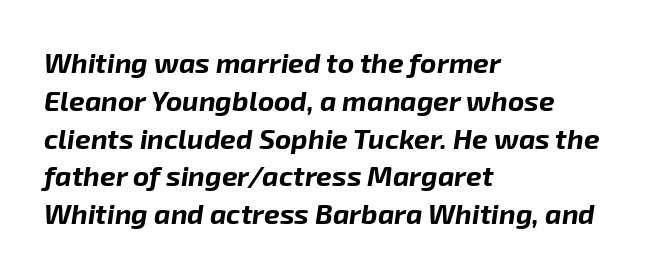
Q: Is the text bold? A: Yes.
Q: Is the text italic (slanted)? A: Yes, it leans right by about 8 degrees.
Q: Is the text underlined? A: No.
Q: How is the paragraph aligned? A: Left-aligned.
Q: Is the spacing between letters normal or unusually wide? A: Normal.
Q: Is the spacing between lines tight, normal or loose? A: Normal.
Q: Width (condensed, normal, or wide)? A: Normal.
Q: Stroke contrast? A: Low.
Q: x-height? A: Medium.
Q: Monospaced? A: No.
